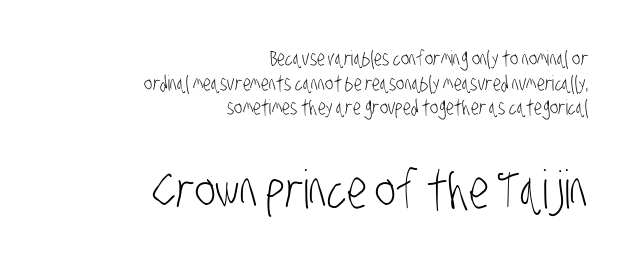
Q: Is the text bold? A: No.
Q: Is the typeface a serif or a sans-serif typeface? A: Sans-serif.
Q: Is the text underlined? A: No.
Q: How is the paragraph aligned? A: Right-aligned.
Q: Is the spacing between letters normal or unusually wide? A: Normal.
Q: Which block of text is set in a larger size, the first (top) or the second (bottom)? A: The second (bottom) one.
Q: Width (condensed, normal, or wide)? A: Condensed.
Q: Stroke contrast? A: Low.
Q: x-height? A: Large.
Q: Monospaced? A: No.
